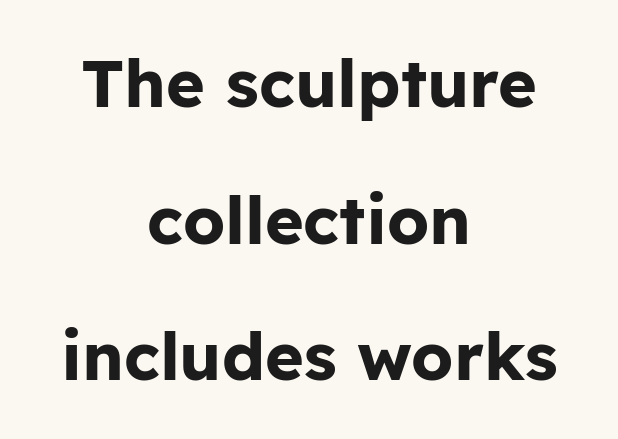
The image shows 66 px bold sans-serif type, upright; set centered, loose line spacing (2.07x), normal letter spacing, not underlined; low stroke contrast and a medium x-height.
